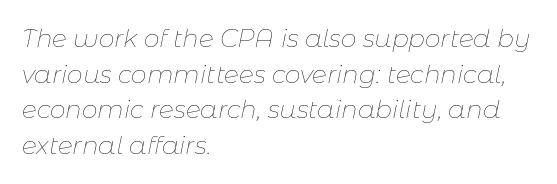
Q: Is the text bold? A: No.
Q: Is the text italic (slanted)? A: Yes, it leans right by about 11 degrees.
Q: Is the text underlined? A: No.
Q: How is the paragraph aligned? A: Left-aligned.
Q: Is the spacing between letters normal or unusually wide? A: Normal.
Q: Is the spacing between lines tight, normal or loose? A: Normal.
